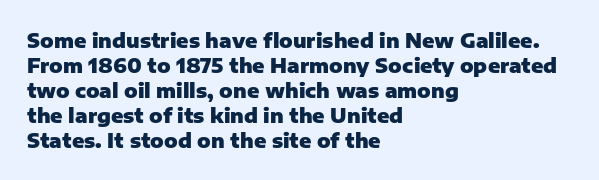
The image shows 20 px bold type, upright; set left-aligned, normal line spacing (1.25x), normal letter spacing, not underlined.
